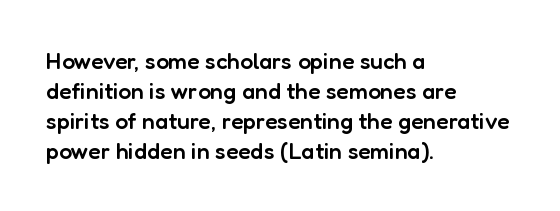
The image shows 23 px text type, upright; set left-aligned, normal line spacing (1.3x), normal letter spacing, not underlined.
